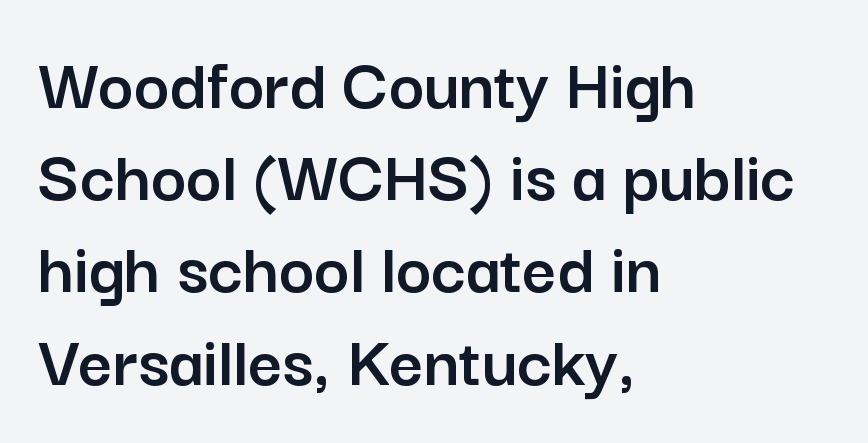
Q: Is the text italic (slanted)? A: No, it is upright.
Q: Is the typeface a serif or a sans-serif typeface? A: Sans-serif.
Q: Is the text underlined? A: No.
Q: How is the paragraph aligned? A: Left-aligned.
Q: Is the spacing between letters normal or unusually wide? A: Normal.
Q: Width (condensed, normal, or wide)? A: Normal.
Q: Stroke contrast? A: Low.
Q: x-height? A: Medium.
Q: Monospaced? A: No.
